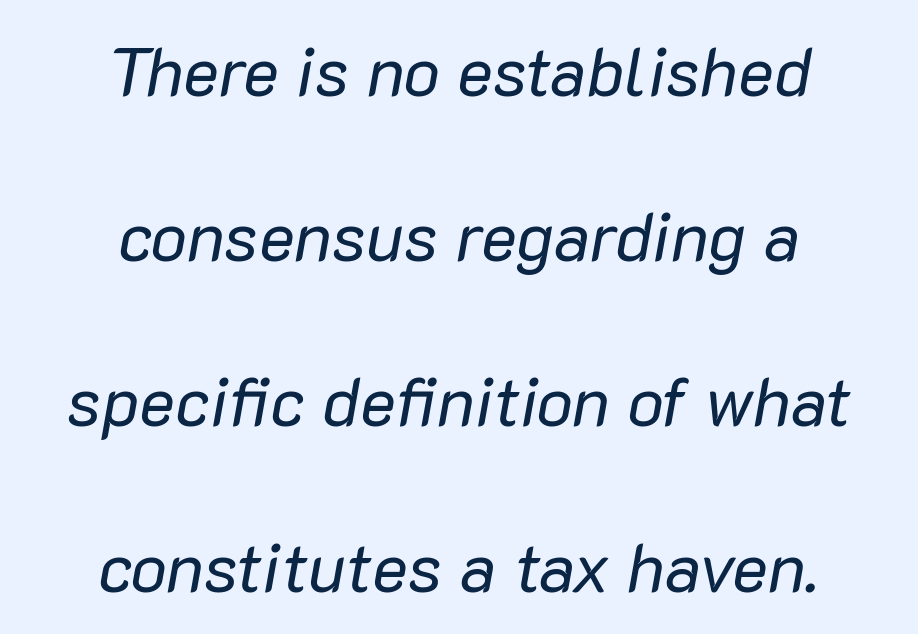
Q: Is the text bold? A: No.
Q: Is the text italic (slanted)? A: Yes, it leans right by about 10 degrees.
Q: Is the text underlined? A: No.
Q: How is the paragraph aligned? A: Centered.
Q: Is the spacing between letters normal or unusually wide? A: Normal.
Q: Is the spacing between lines tight, normal or loose? A: Loose.
Q: Width (condensed, normal, or wide)? A: Normal.
Q: Stroke contrast? A: Low.
Q: x-height? A: Medium.
Q: Monospaced? A: No.
